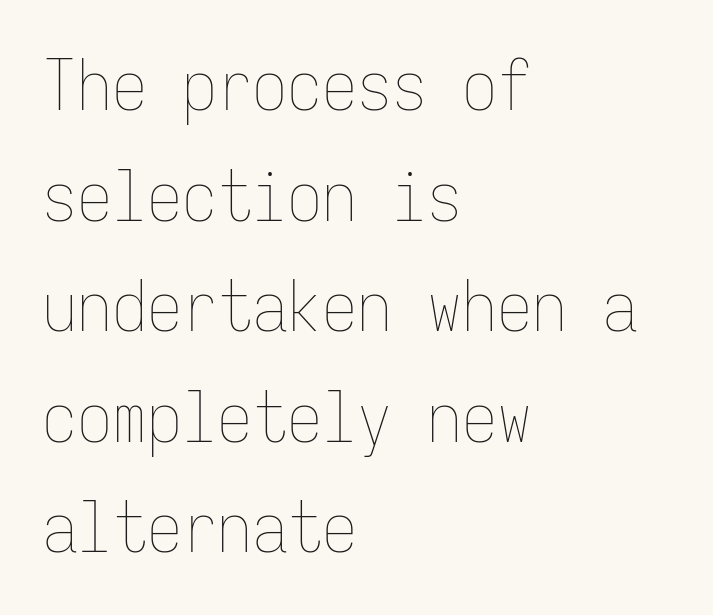
The strokes carry an ordinary text weight at most. Interline gaps are of average width in this sample. The compositor pushed each line to the left boundary. Upright lettering throughout. Between one letter and the next there's only the usual sliver of space. The foot of each line stays bare and open.
